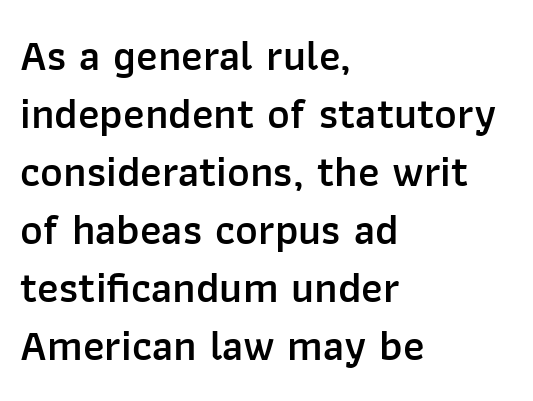
Q: Is the text bold? A: Semi-bold.
Q: Is the text italic (slanted)? A: No, it is upright.
Q: Is the typeface a serif or a sans-serif typeface? A: Sans-serif.
Q: Is the text underlined? A: No.
Q: How is the paragraph aligned? A: Left-aligned.
Q: Is the spacing between letters normal or unusually wide? A: Normal.
Q: Is the spacing between lines tight, normal or loose? A: Normal.
Q: Width (condensed, normal, or wide)? A: Normal.
Q: Stroke contrast? A: Low.
Q: x-height? A: Medium.
Q: Monospaced? A: No.
